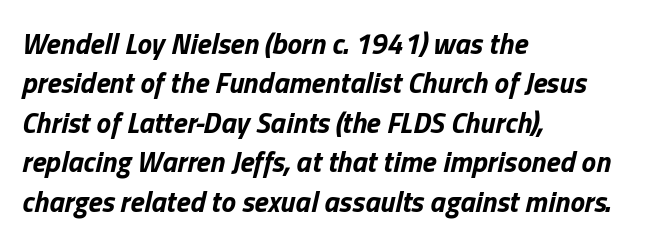
{"italic": "yes", "lean": "right", "slant_degrees": 13, "bold": "yes", "weight": "bold", "width": "normal", "stroke_contrast": "low", "x_height": "medium", "monospaced": "no", "underline": "no", "align": "left", "line_spacing": "normal", "line_spacing_ratio": 1.36, "letter_spacing": "normal", "letter_spacing_em": 0.0, "glyph_px": 29}
